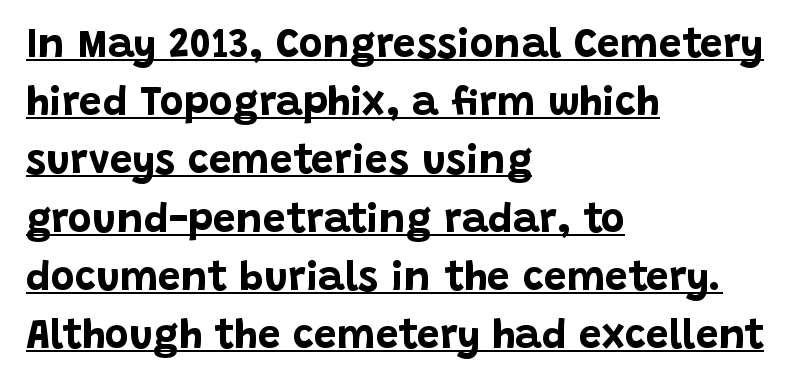
The typesetting leans heavy: a genuine bold. Examine the stroke ends and you'll find no serifs. The typesetter has applied underlining to the passage shown. The lettering holds an erect, upright posture throughout. Leftover space on each line is placed entirely after the last word. The letters advance in unequal steps, a hallmark of proportional type.
